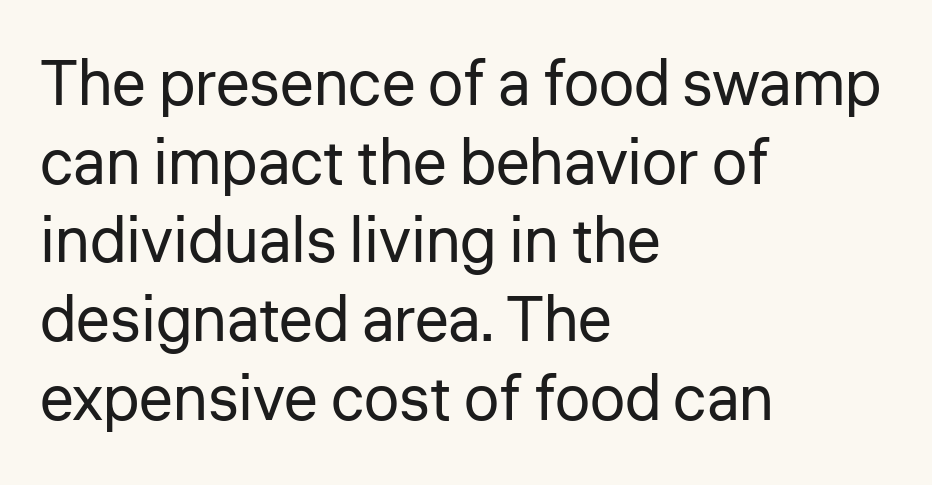
Check the space under the baseline: it is left empty. Stems here are at most as thick as an everyday book face. Italic? Not at all — the glyphs are vertical. Vertically, the passage feels balanced, rows spaced as you'd expect. Stroke terminals: plain, sans-serif.
